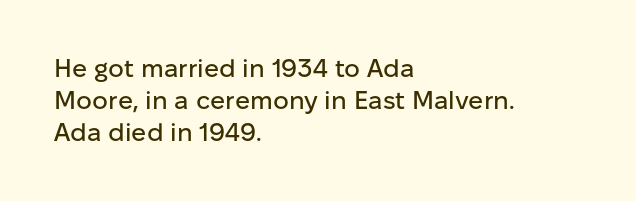
{"italic": "no", "underline": "no", "align": "left", "line_spacing": "normal", "line_spacing_ratio": 1.29, "letter_spacing": "normal", "letter_spacing_em": 0.0, "glyph_px": 25}
